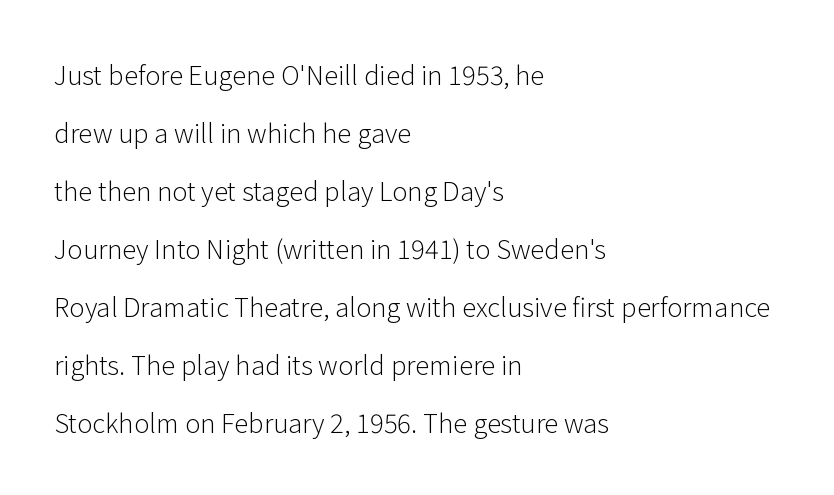
The image shows 26 px text type, upright; set left-aligned, loose line spacing (2.23x), normal letter spacing, not underlined.
